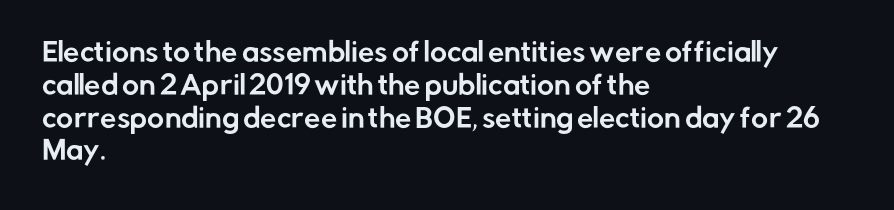
Q: Is the text italic (slanted)? A: No, it is upright.
Q: Is the text underlined? A: No.
Q: How is the paragraph aligned? A: Left-aligned.
Q: Is the spacing between letters normal or unusually wide? A: Normal.
Q: Is the spacing between lines tight, normal or loose? A: Normal.
